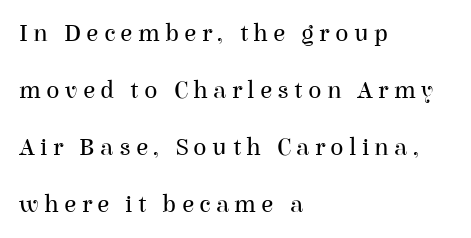
A bare baseline throughout the passage. Whoever set this chose breathing room over compactness in the vertical rhythm. The letters are spread apart with noticeably loose tracking. The font sits on the lighter half of the weight spectrum, regular included. The passage is arranged the way most books set body copy — flush left.
